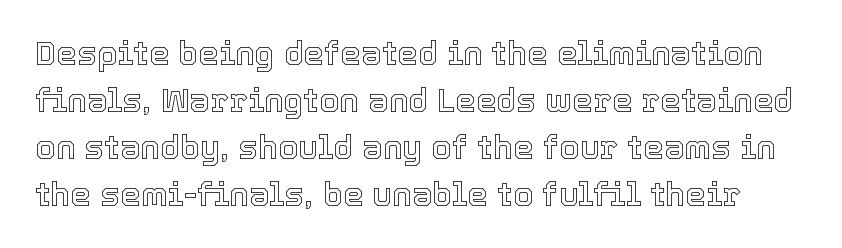
Q: Is the text italic (slanted)? A: No, it is upright.
Q: Is the text underlined? A: No.
Q: Is the spacing between letters normal or unusually wide? A: Normal.
Q: Is the spacing between lines tight, normal or loose? A: Normal.
Q: Width (condensed, normal, or wide)? A: Normal.
Q: x-height? A: Medium.
Q: Monospaced? A: No.
